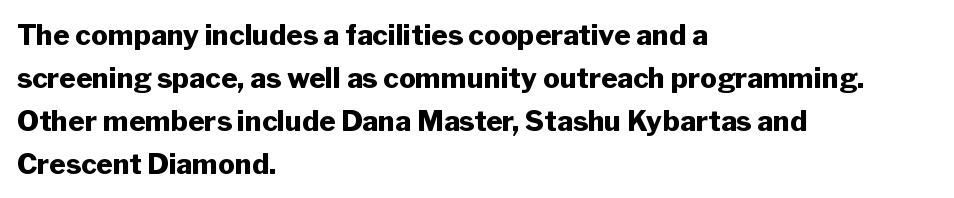
Q: Is the text bold? A: Yes.
Q: Is the text italic (slanted)? A: No, it is upright.
Q: Is the typeface a serif or a sans-serif typeface? A: Sans-serif.
Q: Is the text underlined? A: No.
Q: How is the paragraph aligned? A: Left-aligned.
Q: Is the spacing between letters normal or unusually wide? A: Normal.
Q: Is the spacing between lines tight, normal or loose? A: Normal.
Q: Width (condensed, normal, or wide)? A: Normal.
Q: Stroke contrast? A: Low.
Q: x-height? A: Medium.
Q: Monospaced? A: No.
